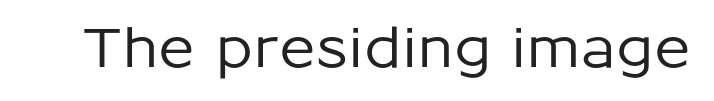
Check under the words: just untouched page. Observe the ordinary spacing: letters are neighbours, not strangers. The type family on display is of the sans-serif kind. Here the designer chose a conventional face with non-uniform glyph widths. The typography opts for an upright posture over an oblique one.
